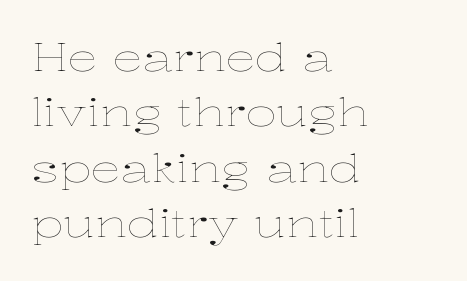
The image shows 38 px thin, wide type, upright; set left-aligned, normal line spacing (1.46x), normal letter spacing, not underlined; low stroke contrast and a medium x-height.
